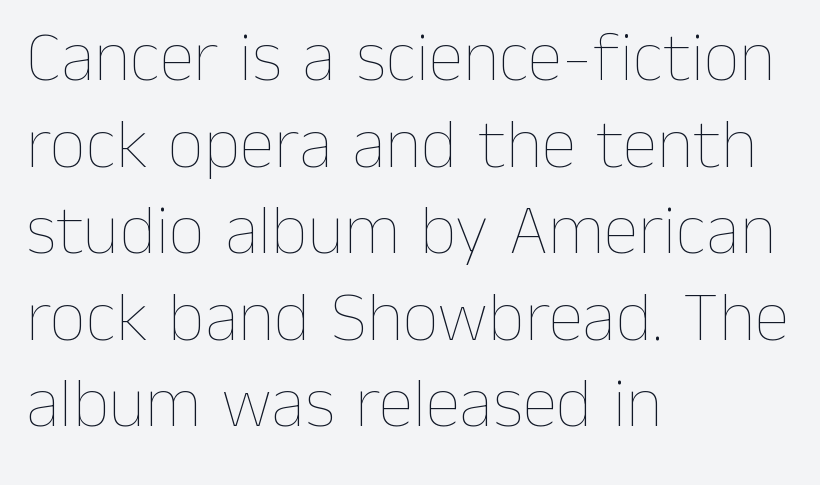
{"italic": "no", "bold": "no", "weight": "thin", "width": "normal", "stroke_contrast": "low", "x_height": "medium", "monospaced": "no", "underline": "no", "align": "left", "line_spacing_ratio": 1.22, "letter_spacing": "normal", "letter_spacing_em": 0.0, "glyph_px": 71}
